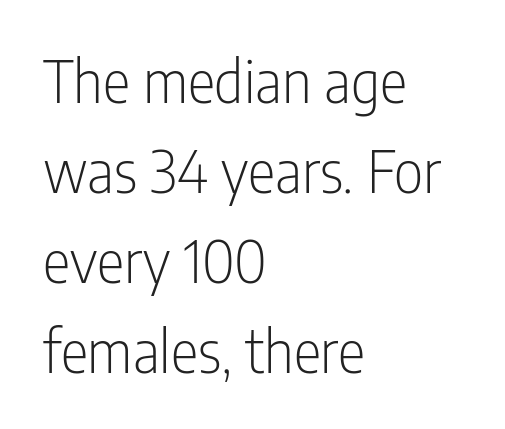
Q: Is the text bold? A: No.
Q: Is the text italic (slanted)? A: No, it is upright.
Q: Is the typeface a serif or a sans-serif typeface? A: Sans-serif.
Q: Is the text underlined? A: No.
Q: How is the paragraph aligned? A: Left-aligned.
Q: Is the spacing between letters normal or unusually wide? A: Normal.
Q: Is the spacing between lines tight, normal or loose? A: Normal.
Q: Width (condensed, normal, or wide)? A: Condensed.
Q: Stroke contrast? A: Low.
Q: x-height? A: Medium.
Q: Monospaced? A: No.
